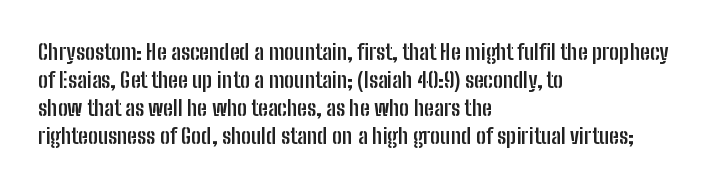
The image shows 22 px bold type, upright; set left-aligned, normal line spacing (1.27x), normal letter spacing, not underlined.
